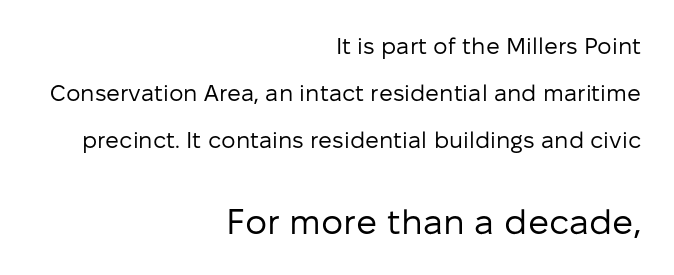
{"serif": "no", "italic": "no", "bold": "no", "weight": "regular", "width": "normal", "stroke_contrast": "low", "x_height": "medium", "monospaced": "no", "underline": "no", "align": "right", "line_spacing": "loose", "line_spacing_ratio": 2.05, "letter_spacing": "normal", "letter_spacing_em": 0.0, "larger_block": "second", "size_ratio": 1.52, "glyph_px": 35}
